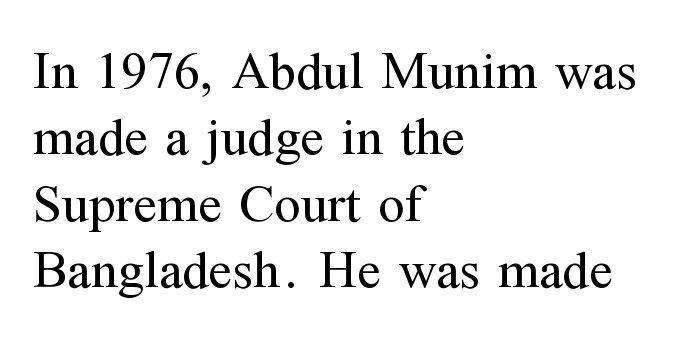
Q: Is the text bold? A: No.
Q: Is the text italic (slanted)? A: No, it is upright.
Q: Is the typeface a serif or a sans-serif typeface? A: Serif.
Q: Is the text underlined? A: No.
Q: How is the paragraph aligned? A: Left-aligned.
Q: Is the spacing between letters normal or unusually wide? A: Normal.
Q: Width (condensed, normal, or wide)? A: Normal.
Q: Stroke contrast? A: Medium.
Q: x-height? A: Medium.
Q: Monospaced? A: No.
